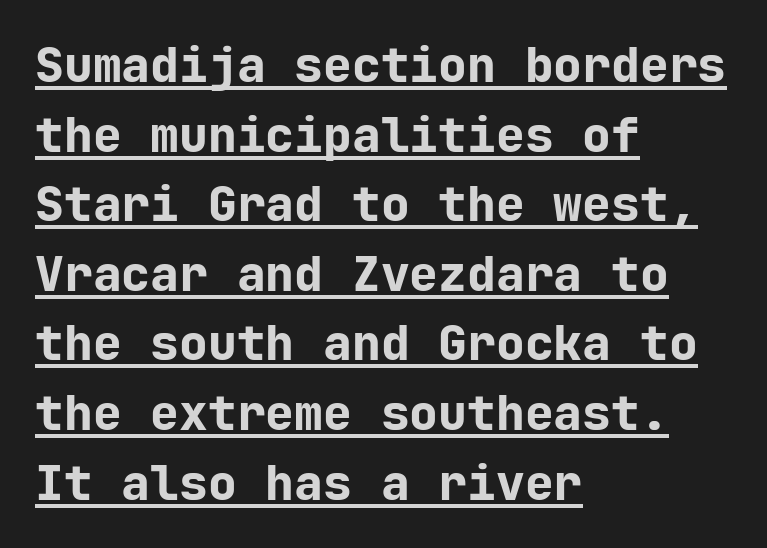
The font is running at its bold setting. These lines are rendered in a fixed-pitch font. Posture: upright roman. The passage shown has conventional tracking throughout.
